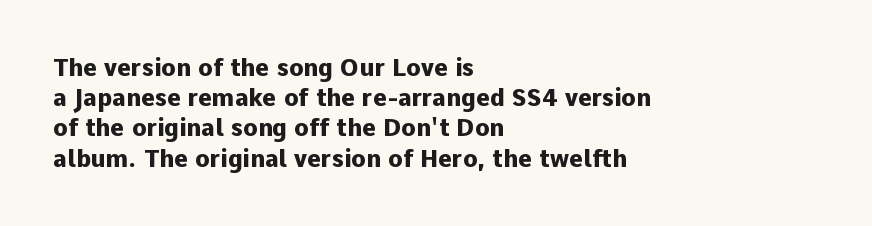
{"italic": "no", "bold": "yes", "underline": "no", "align": "left", "line_spacing": "normal", "line_spacing_ratio": 1.26, "letter_spacing": "normal", "letter_spacing_em": 0.0, "glyph_px": 24}
